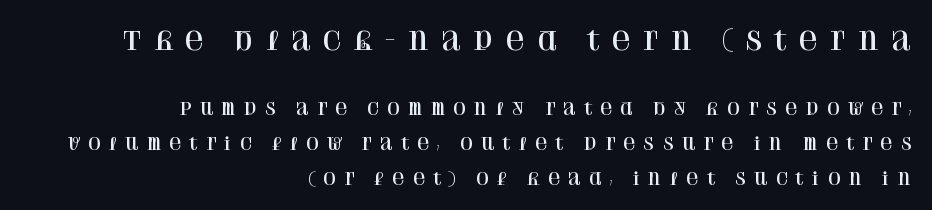
The words here are not underlined. The specimen reads as upright at a glance. Horizontal alignment here is rightward, an uncommon choice for prose. Tracking value appears strongly positive — letters spread wide. Does the leading feel generous? Absolutely, it's lavish.
